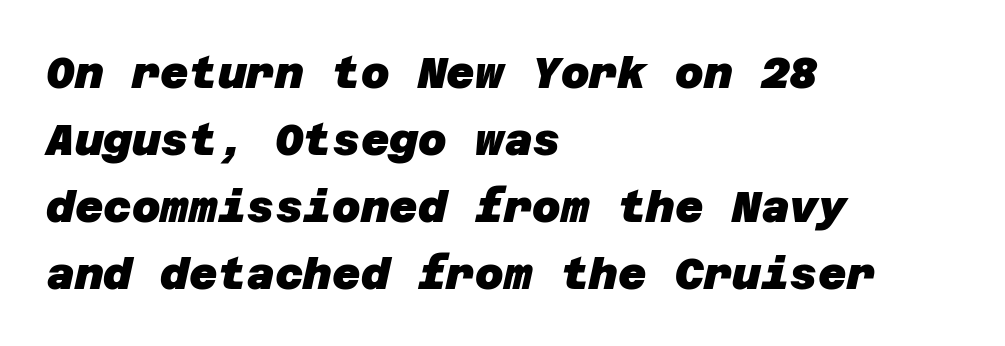
{"serif": "no", "bold": "yes", "weight": "heavy", "width": "normal", "stroke_contrast": "low", "x_height": "large", "underline": "no", "align": "left", "line_spacing": "normal", "line_spacing_ratio": 1.52, "letter_spacing": "normal", "letter_spacing_em": 0.0, "glyph_px": 44}
